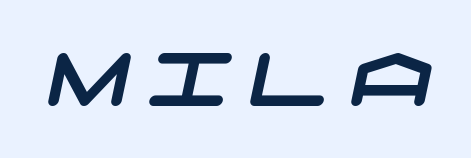
{"serif": "no", "width": "wide", "stroke_contrast": "low", "x_height": "large", "underline": "no", "letter_spacing": "wide", "letter_spacing_em": 0.23, "glyph_px": 74}
